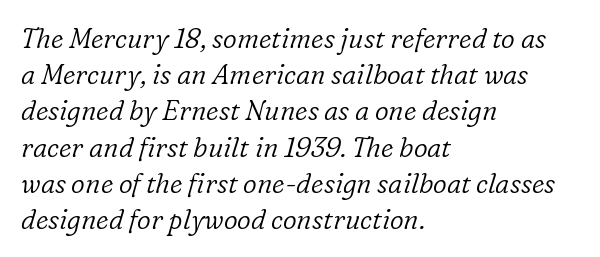
The image shows 27 px text type, italic (leaning right); set left-aligned, normal line spacing (1.34x), normal letter spacing, not underlined.
